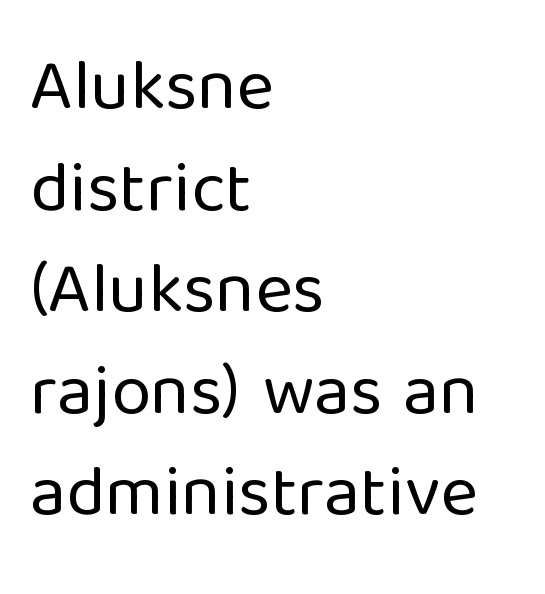
{"serif": "no", "italic": "no", "bold": "no", "weight": "regular", "width": "normal", "stroke_contrast": "low", "x_height": "medium", "monospaced": "no", "underline": "no", "align": "left", "line_spacing": "normal", "line_spacing_ratio": 1.41, "letter_spacing": "normal", "letter_spacing_em": 0.0, "glyph_px": 72}
